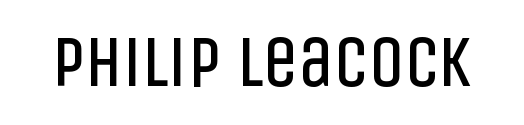
The image shows 71 px regular-weight, condensed sans-serif type, upright; set normal letter spacing, not underlined; low stroke contrast and a large x-height.
